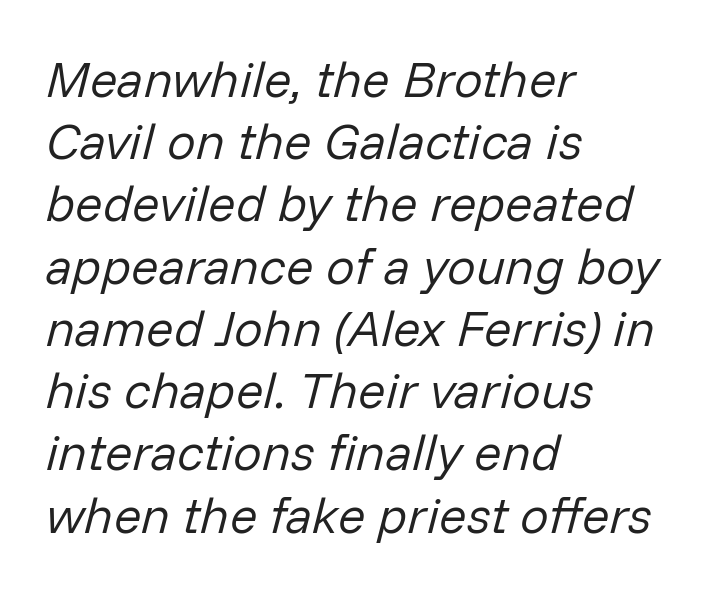
{"italic": "yes", "lean": "right", "slant_degrees": 14, "bold": "no", "weight": "regular", "width": "normal", "stroke_contrast": "low", "x_height": "medium", "monospaced": "no", "underline": "no", "align": "left", "line_spacing_ratio": 1.22, "letter_spacing": "normal", "letter_spacing_em": 0.0, "glyph_px": 51}
